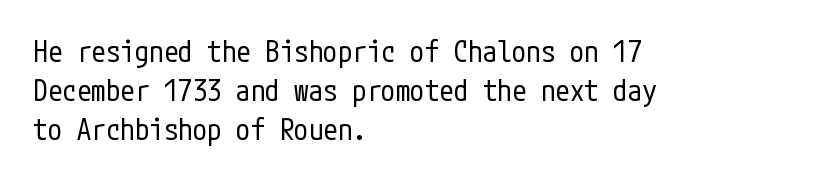
Rows of type keep a routine distance in the vertical direction. Bare-footed words on every line. Quick note: not italic, upright. These glyphs show unthickened strokes, regular width or finer. Spacing between characters is what you'd get straight out of the box. Short and long lines alike share a common starting point at left.
